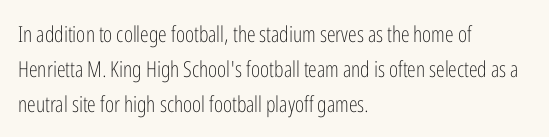
The image shows 22 px text type, upright; set left-aligned, normal line spacing (1.59x), normal letter spacing, not underlined.
